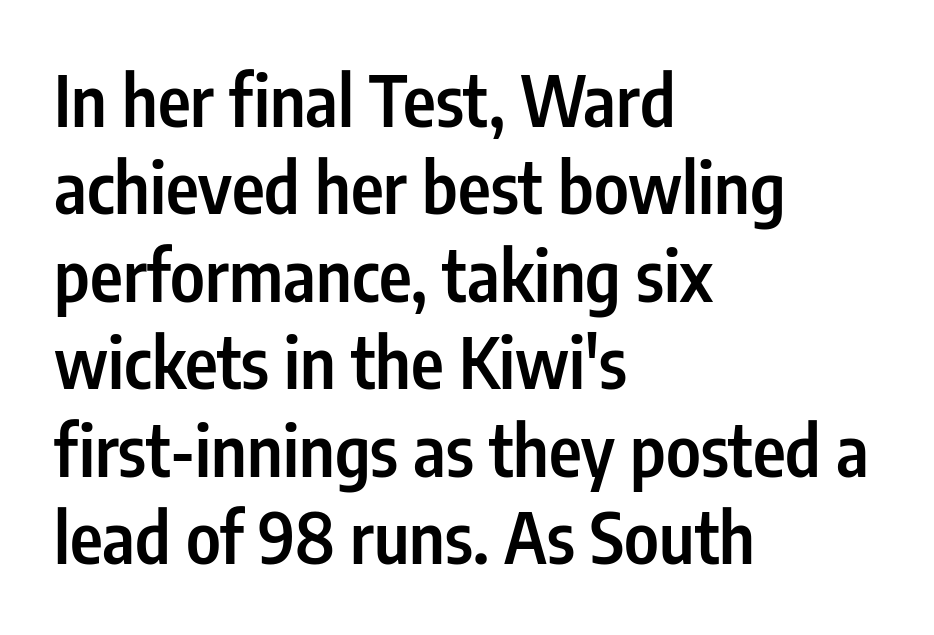
Q: Is the text bold? A: Semi-bold.
Q: Is the text italic (slanted)? A: No, it is upright.
Q: Is the typeface a serif or a sans-serif typeface? A: Sans-serif.
Q: Is the text underlined? A: No.
Q: How is the paragraph aligned? A: Left-aligned.
Q: Is the spacing between letters normal or unusually wide? A: Normal.
Q: Is the spacing between lines tight, normal or loose? A: Normal.
Q: Width (condensed, normal, or wide)? A: Condensed.
Q: Stroke contrast? A: Low.
Q: x-height? A: Medium.
Q: Monospaced? A: No.
